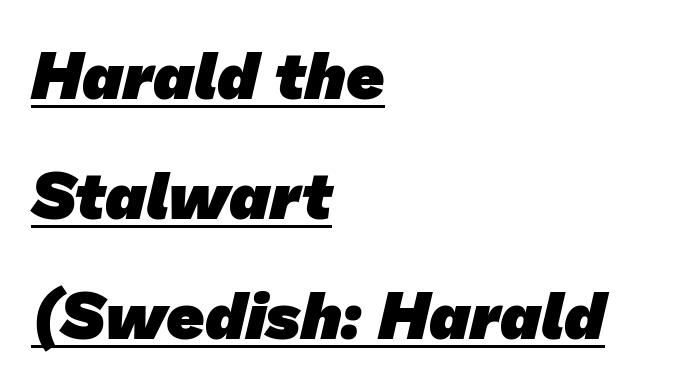
{"serif": "no", "bold": "yes", "weight": "heavy", "width": "normal", "stroke_contrast": "low", "x_height": "medium", "monospaced": "no", "underline": "yes", "align": "left", "line_spacing_ratio": 1.82, "letter_spacing": "normal", "letter_spacing_em": 0.0, "glyph_px": 66}
